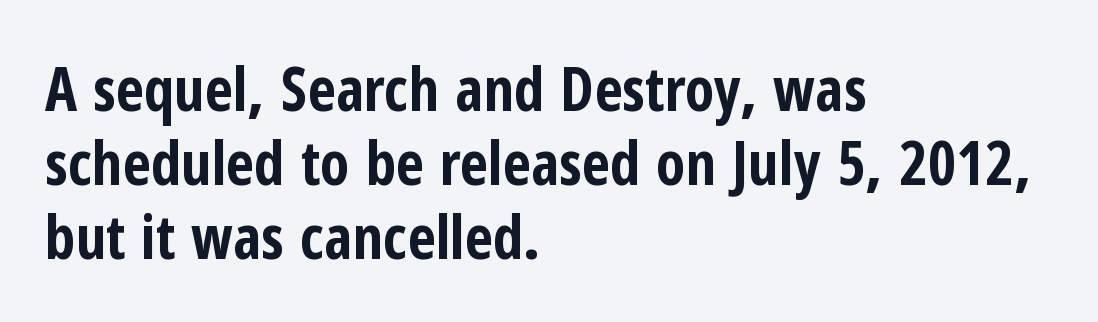
Q: Is the text bold? A: Yes.
Q: Is the text italic (slanted)? A: No, it is upright.
Q: Is the typeface a serif or a sans-serif typeface? A: Sans-serif.
Q: Is the text underlined? A: No.
Q: How is the paragraph aligned? A: Left-aligned.
Q: Is the spacing between letters normal or unusually wide? A: Normal.
Q: Width (condensed, normal, or wide)? A: Condensed.
Q: Stroke contrast? A: Low.
Q: x-height? A: Medium.
Q: Monospaced? A: No.
